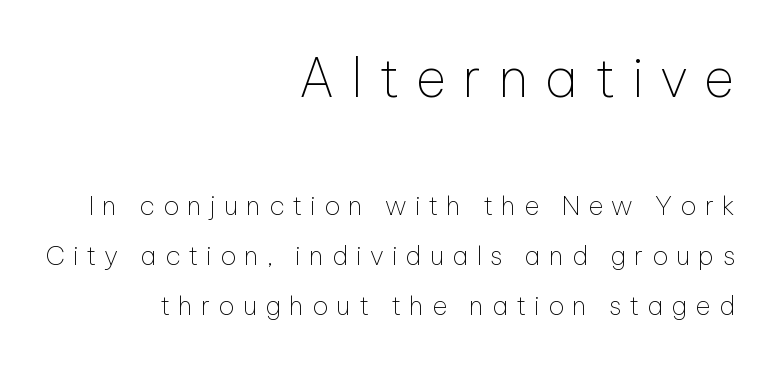
The image shows 53 px thin sans-serif type, upright; set right-aligned, loose line spacing (1.93x), unusually wide letter spacing (+0.31 em), not underlined; the first (top) block is 2.04x larger; low stroke contrast and a medium x-height.
